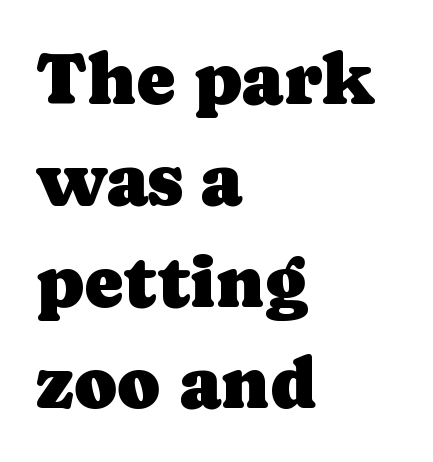
Looks like regular typesetting: each glyph gets only the width it needs. A student would call this left alignment; a typographer would say flush left, rag right. These lines are composed in type with serifs. The glyphs are unaccompanied by any horizontal stroke below them. If you measured baseline to baseline, you'd find a middling distance. The horizontal fit of the characters is conventional and even.
